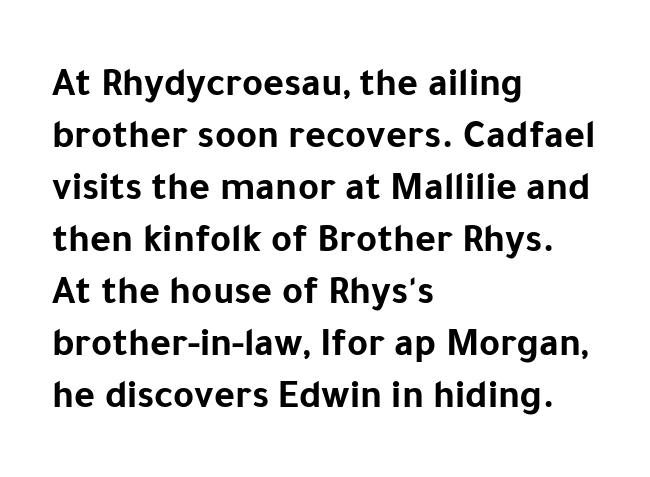
The specimen omits any rule beneath the text block's lines. Set as a true bold cut, around the 700 mark. Observe the absence of serifs on each vertical stroke in this sample. Character widths vary here, with narrow letters taking less room than wide ones. Every stem runs plumb, perpendicular to the baseline. Is there much room between lines? A standard amount, neither cramped nor airy.
